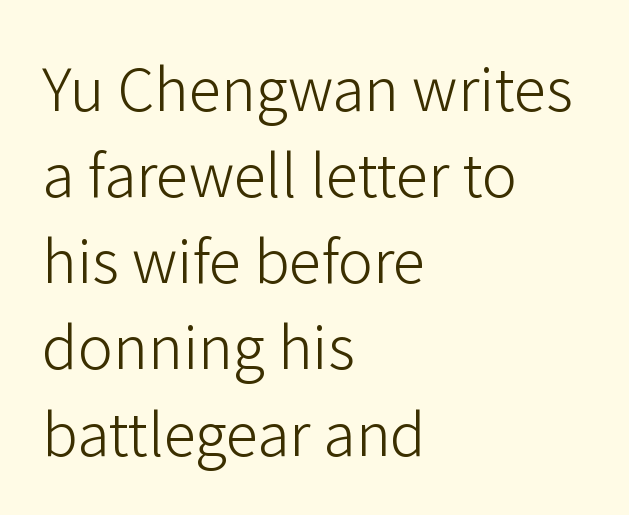
The image shows 59 px light sans-serif type, upright; set left-aligned, normal line spacing (1.46x), normal letter spacing, not underlined; low stroke contrast and a medium x-height.
